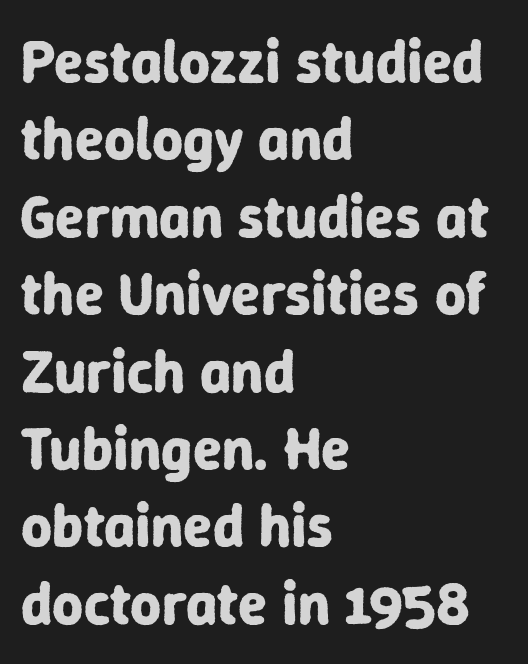
The image shows 60 px bold sans-serif type, upright; set left-aligned, normal line spacing (1.29x), normal letter spacing, not underlined; low stroke contrast and a medium x-height.
